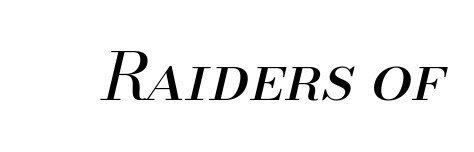
{"italic": "yes", "lean": "right", "slant_degrees": 13, "bold": "no", "weight": "regular", "width": "normal", "stroke_contrast": "medium", "x_height": "small", "monospaced": "no", "underline": "no", "letter_spacing": "normal", "letter_spacing_em": 0.0, "glyph_px": 66}
